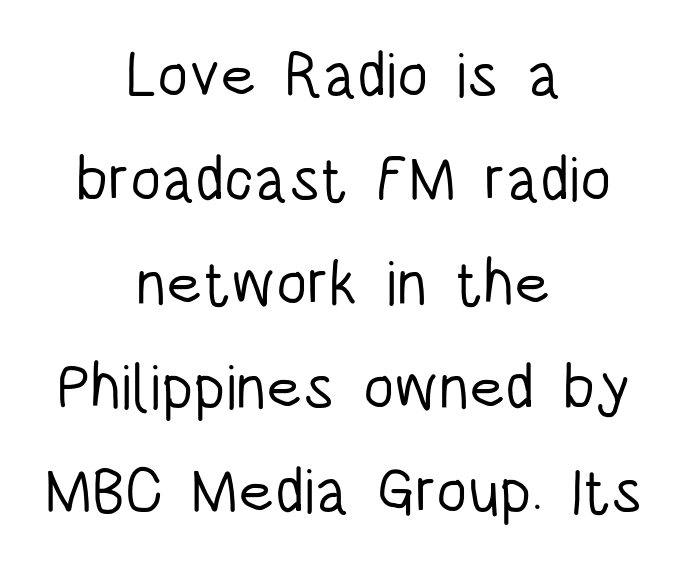
The image shows 63 px light, condensed sans-serif type, upright; set centered, normal line spacing (1.65x), normal letter spacing, not underlined; low stroke contrast and a large x-height.
